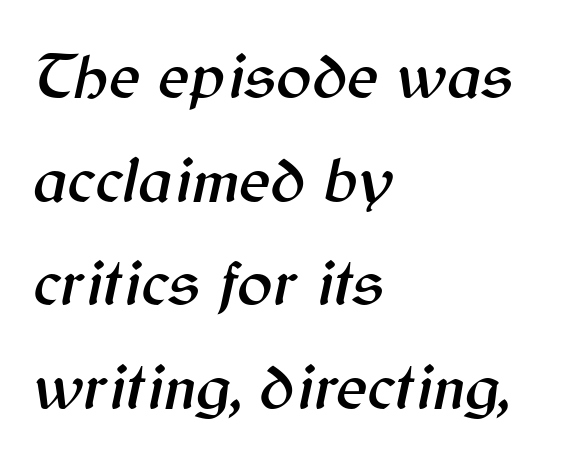
{"italic": "yes", "lean": "right", "slant_degrees": 12, "width": "normal", "stroke_contrast": "medium", "x_height": "medium", "monospaced": "no", "underline": "no", "align": "left", "line_spacing": "normal", "line_spacing_ratio": 1.57, "letter_spacing": "normal", "letter_spacing_em": 0.0, "glyph_px": 66}
